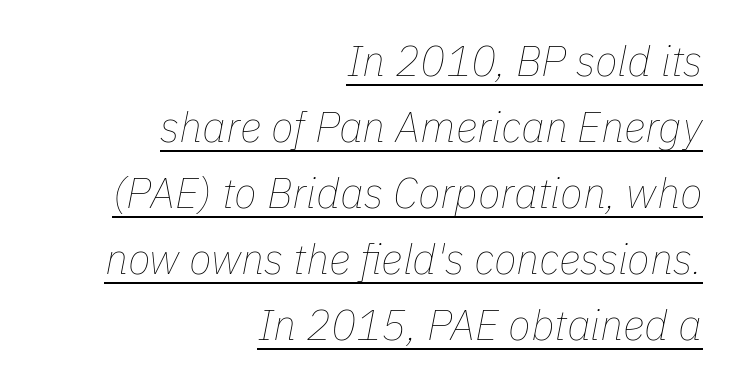
Q: Is the text bold? A: No.
Q: Is the text italic (slanted)? A: Yes, it leans right by about 11 degrees.
Q: Is the text underlined? A: Yes.
Q: How is the paragraph aligned? A: Right-aligned.
Q: Is the spacing between letters normal or unusually wide? A: Normal.
Q: Is the spacing between lines tight, normal or loose? A: Normal.
Q: Width (condensed, normal, or wide)? A: Normal.
Q: Stroke contrast? A: Low.
Q: x-height? A: Medium.
Q: Monospaced? A: No.
